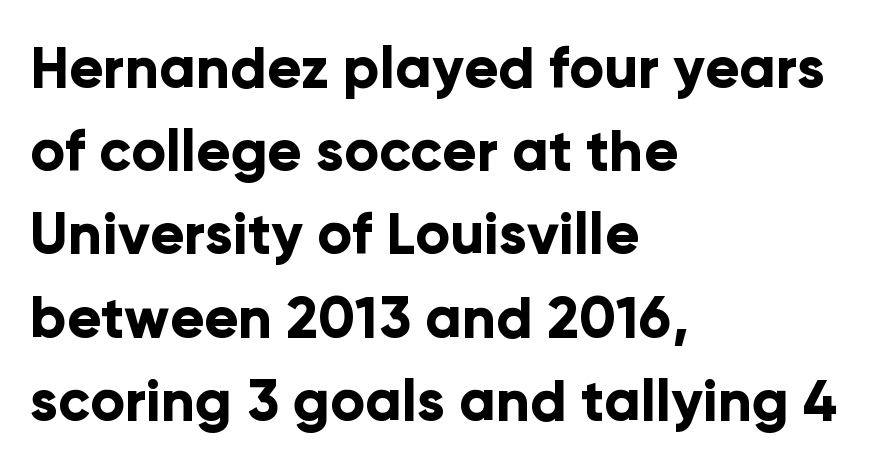
Q: Is the text bold? A: Yes.
Q: Is the text italic (slanted)? A: No, it is upright.
Q: Is the typeface a serif or a sans-serif typeface? A: Sans-serif.
Q: Is the text underlined? A: No.
Q: How is the paragraph aligned? A: Left-aligned.
Q: Is the spacing between letters normal or unusually wide? A: Normal.
Q: Is the spacing between lines tight, normal or loose? A: Normal.
Q: Width (condensed, normal, or wide)? A: Normal.
Q: Stroke contrast? A: Low.
Q: x-height? A: Medium.
Q: Monospaced? A: No.
